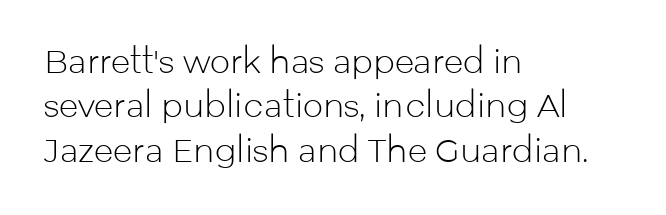
Plain, unruled lines of type. The face used here is proportionally spaced, like ordinary book or web type. Vertical stems look standard width or narrower in stroke. The leading is moderate, giving the passage an even texture.
